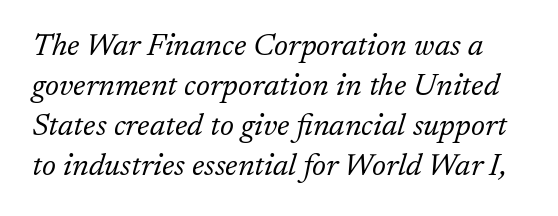
Q: Is the text bold? A: No.
Q: Is the text italic (slanted)? A: Yes, it leans right by about 17 degrees.
Q: Is the typeface a serif or a sans-serif typeface? A: Serif.
Q: Is the text underlined? A: No.
Q: Is the spacing between letters normal or unusually wide? A: Normal.
Q: Is the spacing between lines tight, normal or loose? A: Normal.
Q: Width (condensed, normal, or wide)? A: Normal.
Q: Stroke contrast? A: Low.
Q: x-height? A: Medium.
Q: Monospaced? A: No.
